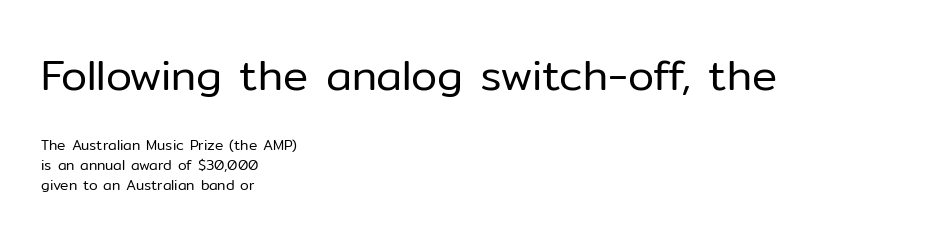
The image shows 42 px regular-weight sans-serif type, upright; set left-aligned, normal line spacing (1.4x), normal letter spacing, not underlined; the first (top) block is 3.0x larger; low stroke contrast and a medium x-height.
